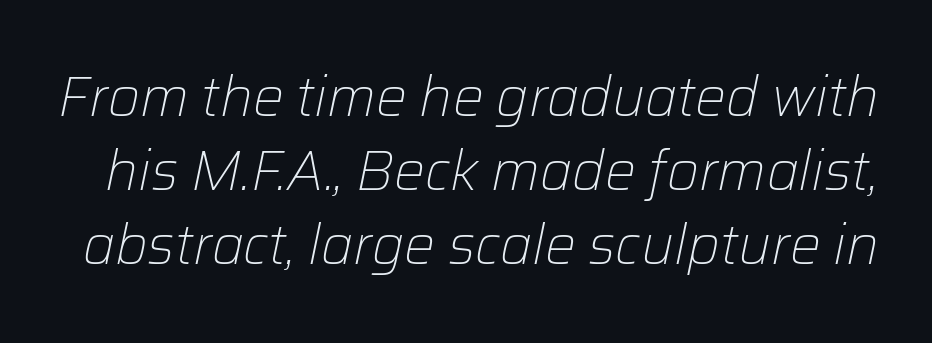
Q: Is the text bold? A: No.
Q: Is the text italic (slanted)? A: Yes, it leans right by about 12 degrees.
Q: Is the text underlined? A: No.
Q: Is the spacing between letters normal or unusually wide? A: Normal.
Q: Is the spacing between lines tight, normal or loose? A: Normal.
Q: Width (condensed, normal, or wide)? A: Normal.
Q: Stroke contrast? A: Low.
Q: x-height? A: Medium.
Q: Monospaced? A: No.
